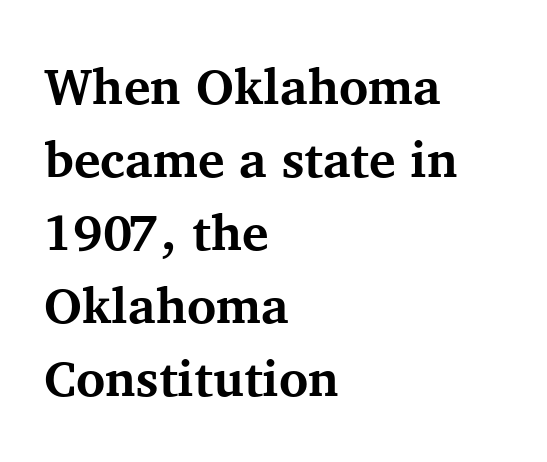
The image shows 50 px bold serif type, upright; set left-aligned, normal line spacing (1.46x), normal letter spacing, not underlined; medium stroke contrast and a medium x-height.
